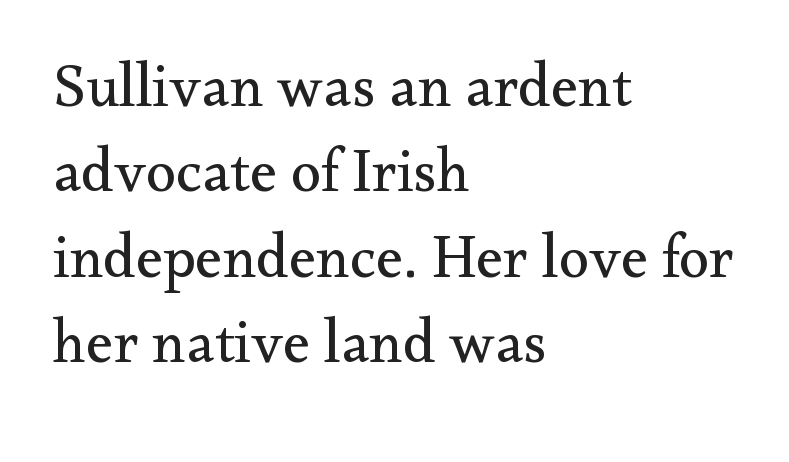
Q: Is the text bold? A: No.
Q: Is the text italic (slanted)? A: No, it is upright.
Q: Is the typeface a serif or a sans-serif typeface? A: Serif.
Q: Is the text underlined? A: No.
Q: How is the paragraph aligned? A: Left-aligned.
Q: Is the spacing between letters normal or unusually wide? A: Normal.
Q: Is the spacing between lines tight, normal or loose? A: Normal.
Q: Width (condensed, normal, or wide)? A: Normal.
Q: Stroke contrast? A: Medium.
Q: x-height? A: Small.
Q: Monospaced? A: No.
